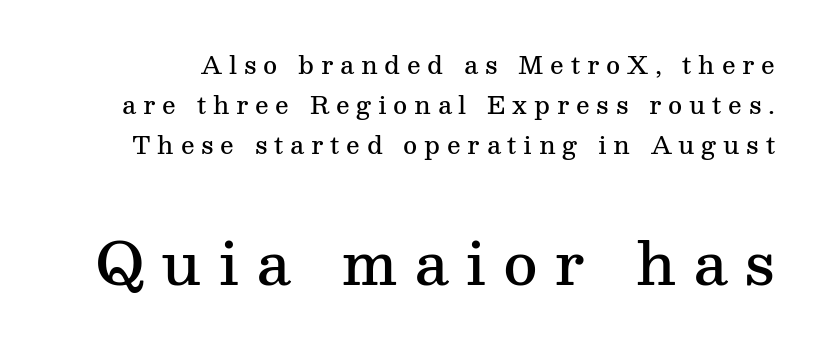
The image shows 59 px semibold serif type, upright; set normal line spacing (1.67x), unusually wide letter spacing (+0.28 em), not underlined; the second (bottom) block is 2.46x larger; medium stroke contrast and a medium x-height.
